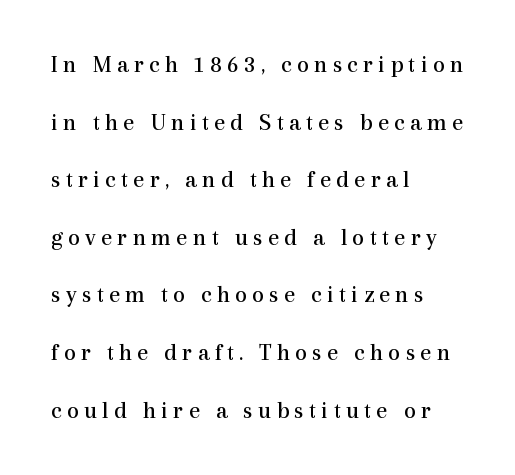
{"italic": "no", "bold": "no", "underline": "no", "align": "left", "line_spacing": "loose", "line_spacing_ratio": 2.4, "letter_spacing": "wide", "letter_spacing_em": 0.22, "glyph_px": 24}
